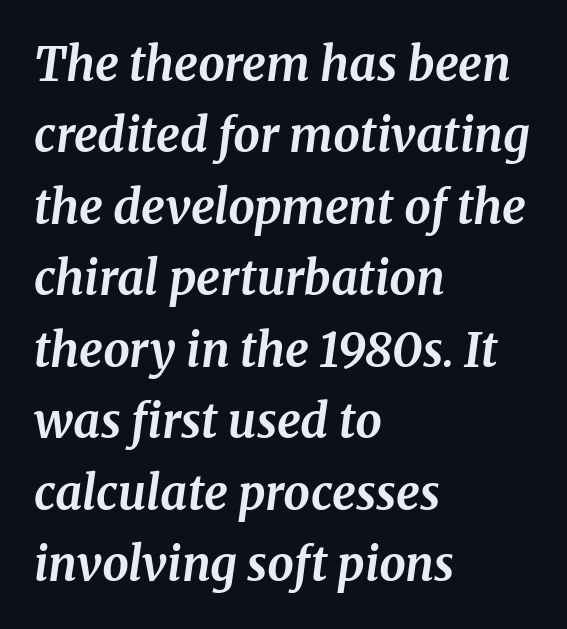
Q: Is the text bold? A: Yes.
Q: Is the text italic (slanted)? A: Yes, it leans right by about 8 degrees.
Q: Is the typeface a serif or a sans-serif typeface? A: Serif.
Q: Is the text underlined? A: No.
Q: How is the paragraph aligned? A: Left-aligned.
Q: Is the spacing between letters normal or unusually wide? A: Normal.
Q: Is the spacing between lines tight, normal or loose? A: Normal.
Q: Width (condensed, normal, or wide)? A: Normal.
Q: Stroke contrast? A: Medium.
Q: x-height? A: Medium.
Q: Monospaced? A: No.
